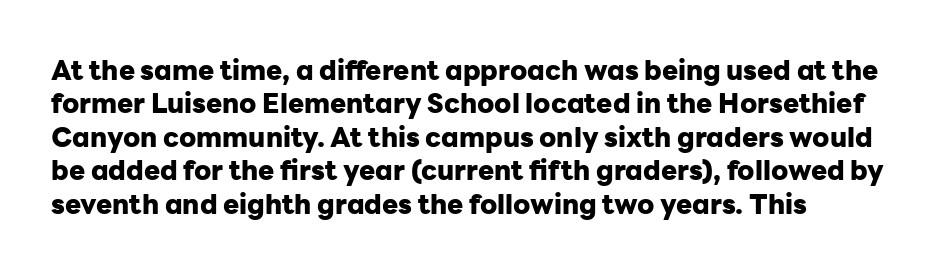
{"italic": "no", "bold": "yes", "underline": "no", "line_spacing_ratio": 1.24, "letter_spacing": "normal", "letter_spacing_em": 0.0, "glyph_px": 27}
